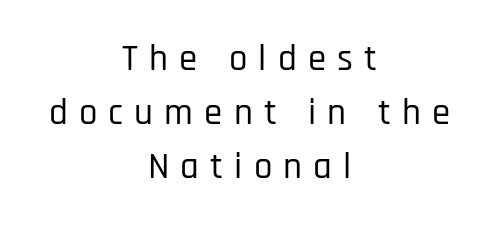
The image shows 37 px condensed sans-serif type, upright; set centered, normal line spacing (1.46x), unusually wide letter spacing (+0.3 em), not underlined; low stroke contrast and a large x-height.
